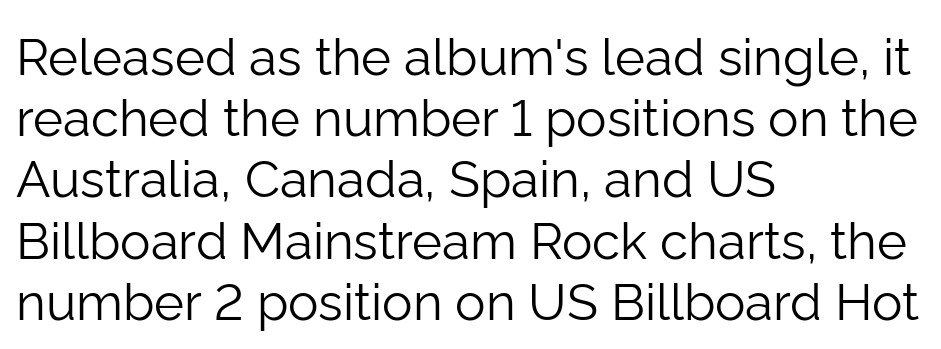
The image shows 51 px light sans-serif type, upright; set left-aligned, line spacing 1.2x, normal letter spacing, not underlined; low stroke contrast and a medium x-height.
